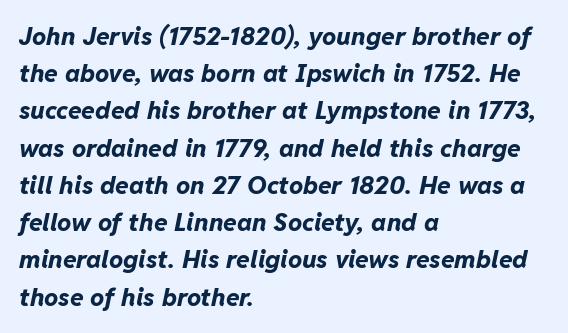
{"italic": "yes", "lean": "right", "slant_degrees": 11, "bold": "yes", "underline": "no", "align": "left", "line_spacing": "normal", "line_spacing_ratio": 1.49, "letter_spacing": "normal", "letter_spacing_em": 0.0, "glyph_px": 25}
